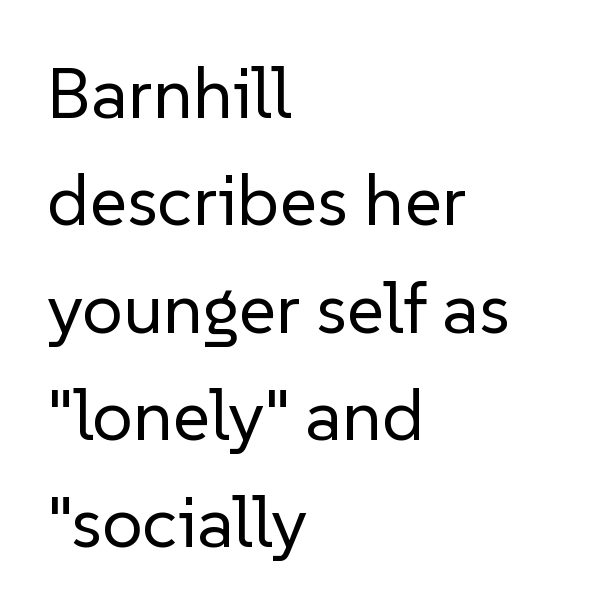
The image shows 72 px regular-weight sans-serif type, upright; set left-aligned, normal line spacing (1.49x), normal letter spacing, not underlined; low stroke contrast and a medium x-height.
